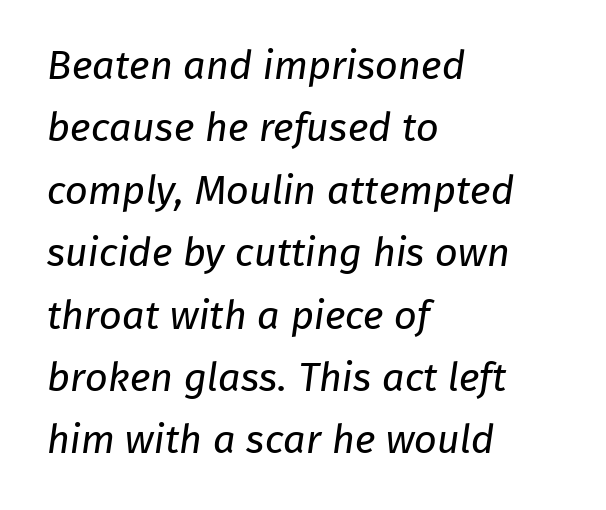
The image shows 40 px regular-weight sans-serif type; set left-aligned, normal line spacing (1.56x), normal letter spacing, not underlined; low stroke contrast and a medium x-height.
